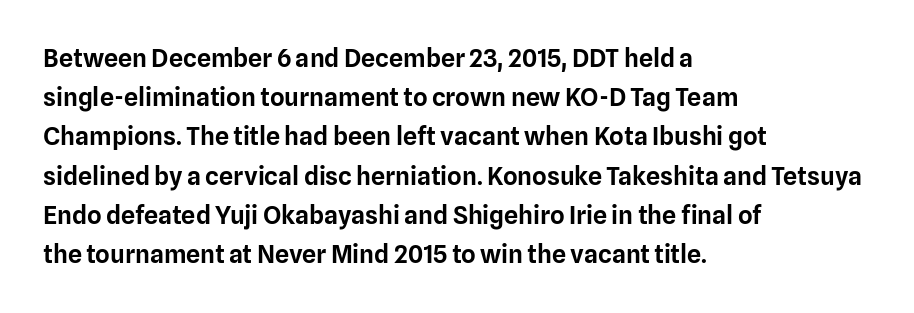
The foot of each line stays bare and open. Upright lettering throughout. Characters follow at the spacing the type designer built in. Line spacing here is normal.
